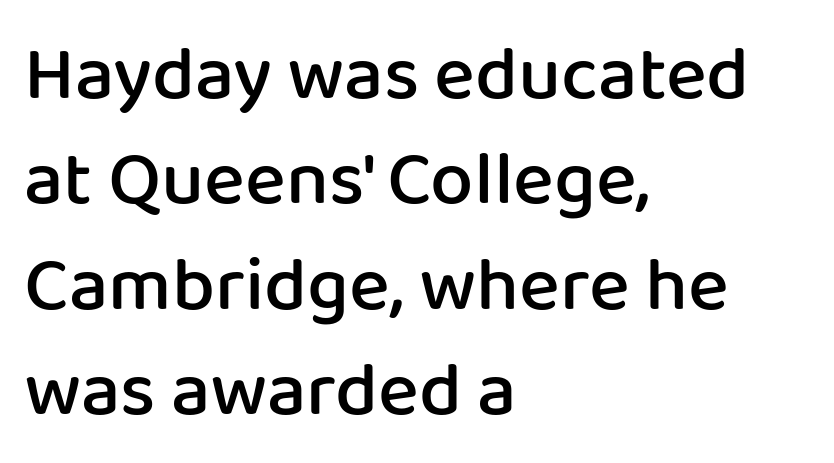
The image shows 77 px semibold sans-serif type, upright; set left-aligned, normal line spacing (1.37x), normal letter spacing, not underlined; low stroke contrast and a medium x-height.
